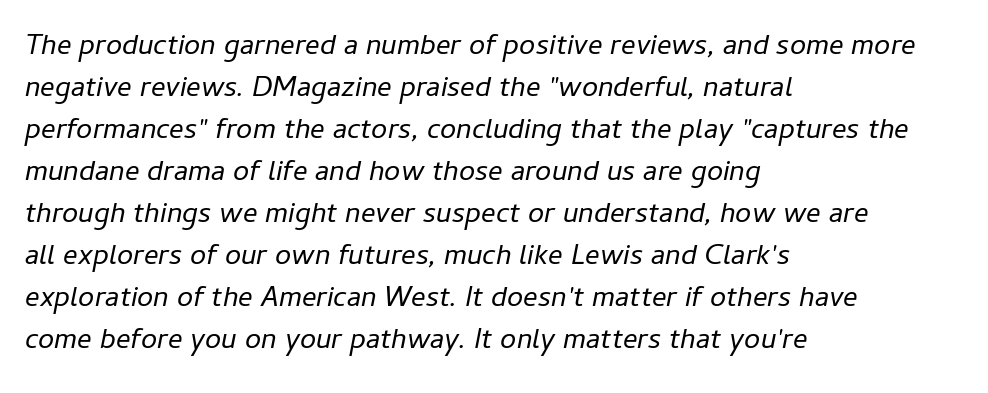
{"italic": "yes", "lean": "right", "slant_degrees": 11, "bold": "no", "weight": "regular", "width": "normal", "stroke_contrast": "low", "x_height": "medium", "monospaced": "no", "underline": "no", "align": "left", "line_spacing": "normal", "line_spacing_ratio": 1.45, "letter_spacing": "normal", "letter_spacing_em": 0.0, "glyph_px": 29}
